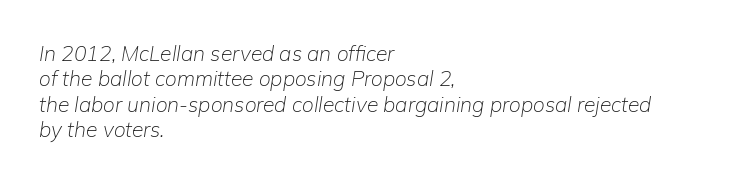
The image shows 21 px text type, italic (leaning right); set left-aligned, line spacing 1.21x, normal letter spacing, not underlined.
